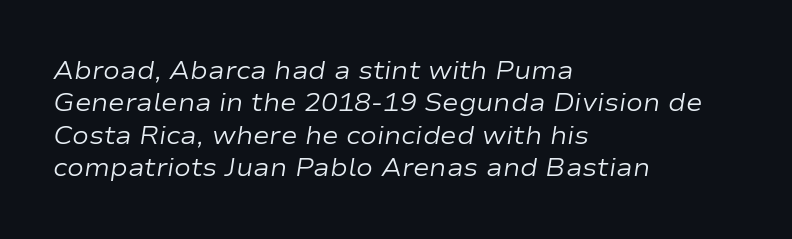
{"italic": "yes", "lean": "right", "slant_degrees": 9, "bold": "no", "underline": "no", "align": "left", "line_spacing": "normal", "line_spacing_ratio": 1.3, "letter_spacing": "normal", "letter_spacing_em": 0.0, "glyph_px": 25}
